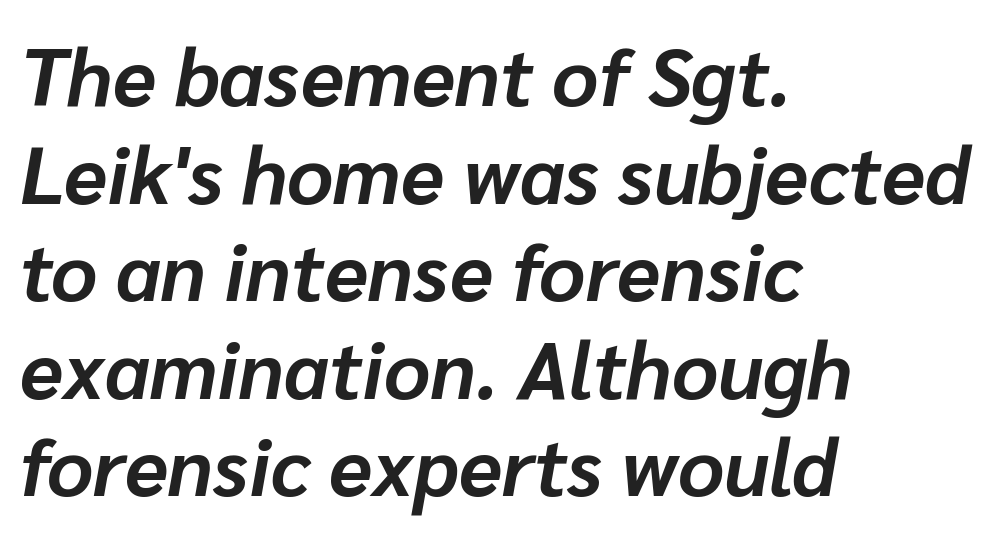
{"italic": "yes", "lean": "right", "slant_degrees": 10, "bold": "yes", "weight": "bold", "width": "normal", "stroke_contrast": "low", "x_height": "medium", "monospaced": "no", "underline": "no", "align": "left", "line_spacing_ratio": 1.22, "letter_spacing": "normal", "letter_spacing_em": 0.0, "glyph_px": 80}
